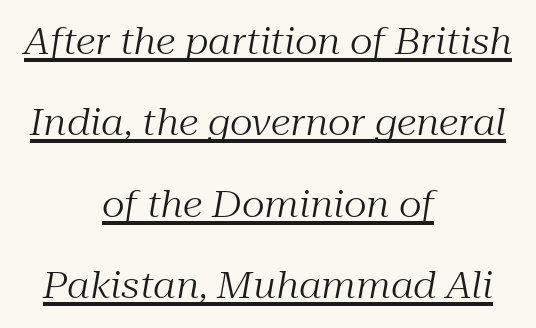
Q: Is the text bold? A: No.
Q: Is the text italic (slanted)? A: Yes, it leans right by about 10 degrees.
Q: Is the typeface a serif or a sans-serif typeface? A: Serif.
Q: Is the text underlined? A: Yes.
Q: How is the paragraph aligned? A: Centered.
Q: Is the spacing between letters normal or unusually wide? A: Normal.
Q: Is the spacing between lines tight, normal or loose? A: Loose.
Q: Width (condensed, normal, or wide)? A: Normal.
Q: Stroke contrast? A: Medium.
Q: x-height? A: Medium.
Q: Monospaced? A: No.
